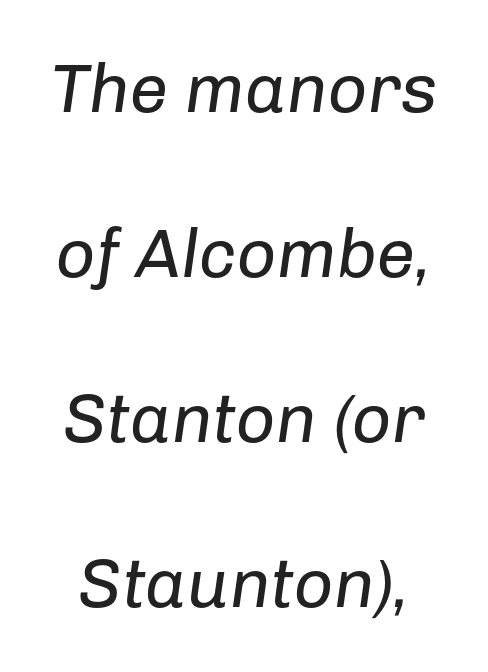
Each stroke keeps to a modest, everyday thickness or less. Spacing between characters is what you'd get straight out of the box. Compared with ordinary roman type, these characters are visibly tilted. Interline gaps are noticeably wide in this sample. Think of a printed novel: that variable character pitch is what you see here.
